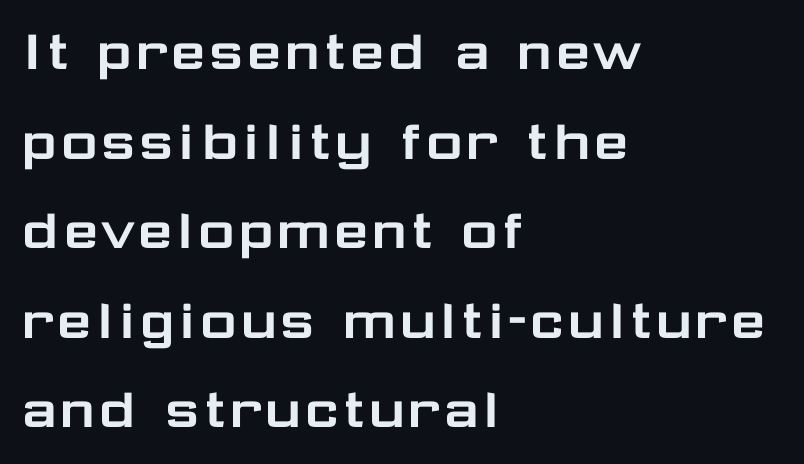
Q: Is the text italic (slanted)? A: No, it is upright.
Q: Is the typeface a serif or a sans-serif typeface? A: Sans-serif.
Q: Is the text underlined? A: No.
Q: How is the paragraph aligned? A: Left-aligned.
Q: Is the spacing between letters normal or unusually wide? A: Normal.
Q: Is the spacing between lines tight, normal or loose? A: Normal.
Q: Width (condensed, normal, or wide)? A: Wide.
Q: Stroke contrast? A: Low.
Q: x-height? A: Medium.
Q: Monospaced? A: No.
